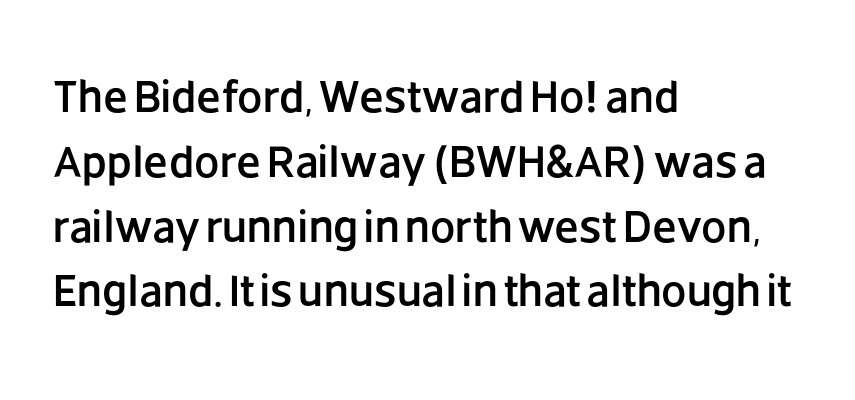
Q: Is the text italic (slanted)? A: No, it is upright.
Q: Is the typeface a serif or a sans-serif typeface? A: Sans-serif.
Q: Is the text underlined? A: No.
Q: How is the paragraph aligned? A: Left-aligned.
Q: Is the spacing between letters normal or unusually wide? A: Normal.
Q: Is the spacing between lines tight, normal or loose? A: Normal.
Q: Width (condensed, normal, or wide)? A: Normal.
Q: Stroke contrast? A: Low.
Q: x-height? A: Large.
Q: Monospaced? A: No.
